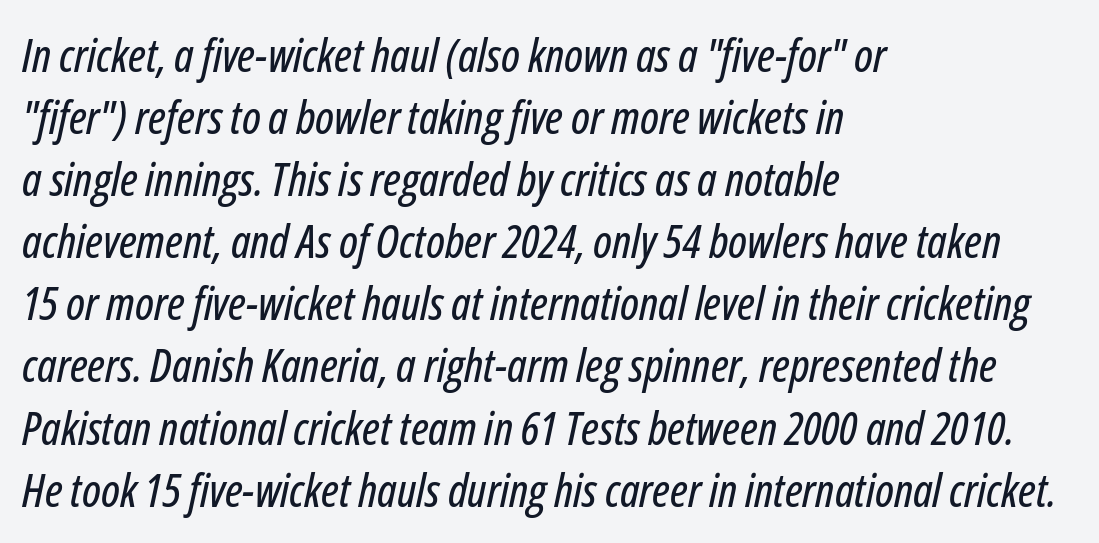
Q: Is the text italic (slanted)? A: Yes, it leans right by about 12 degrees.
Q: Is the text underlined? A: No.
Q: How is the paragraph aligned? A: Left-aligned.
Q: Is the spacing between letters normal or unusually wide? A: Normal.
Q: Is the spacing between lines tight, normal or loose? A: Normal.
Q: Width (condensed, normal, or wide)? A: Condensed.
Q: Stroke contrast? A: Low.
Q: x-height? A: Medium.
Q: Monospaced? A: No.
